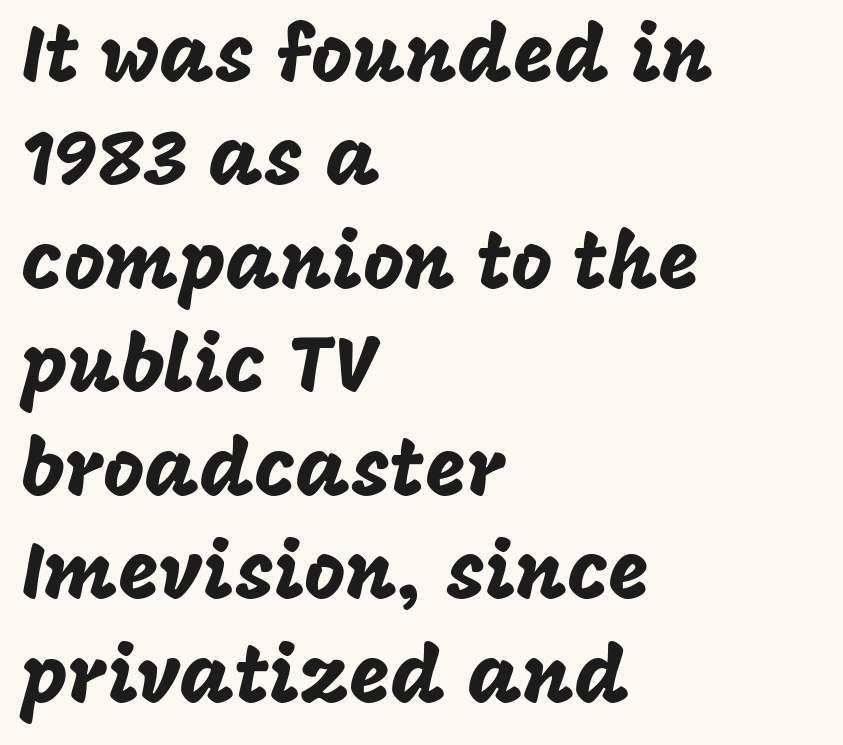
{"serif": "no", "width": "normal", "stroke_contrast": "low", "x_height": "large", "monospaced": "no", "underline": "no", "align": "left", "line_spacing": "normal", "line_spacing_ratio": 1.31, "letter_spacing": "normal", "letter_spacing_em": 0.0, "glyph_px": 79}
